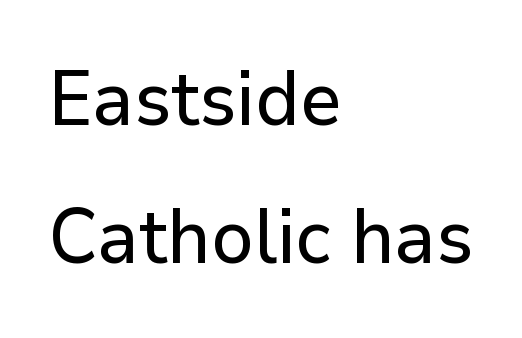
The setting favours the left margin, as ordinary paragraphs usually do. Examine the stroke ends and you'll find no serifs. Proportional: the letters do not fall into vertical columns. Honestly, there is no underline to notice here at all. Observe the ordinary spacing: letters are neighbours, not strangers. It's the straight-up-and-down kind of type.
